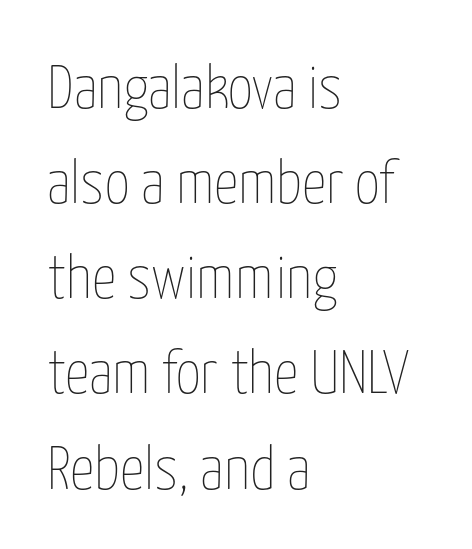
The image shows 61 px thin, condensed type, upright; set left-aligned, normal line spacing (1.56x), normal letter spacing, not underlined; low stroke contrast and a medium x-height.
